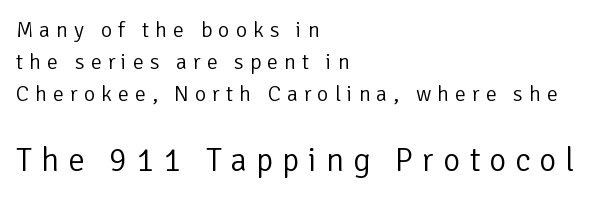
Q: Is the text bold? A: No.
Q: Is the text italic (slanted)? A: No, it is upright.
Q: Is the typeface a serif or a sans-serif typeface? A: Sans-serif.
Q: Is the text underlined? A: No.
Q: How is the paragraph aligned? A: Left-aligned.
Q: Is the spacing between letters normal or unusually wide? A: Unusually wide.
Q: Is the spacing between lines tight, normal or loose? A: Normal.
Q: Which block of text is set in a larger size, the first (top) or the second (bottom)? A: The second (bottom) one.
Q: Width (condensed, normal, or wide)? A: Normal.
Q: Stroke contrast? A: Low.
Q: x-height? A: Medium.
Q: Monospaced? A: No.
